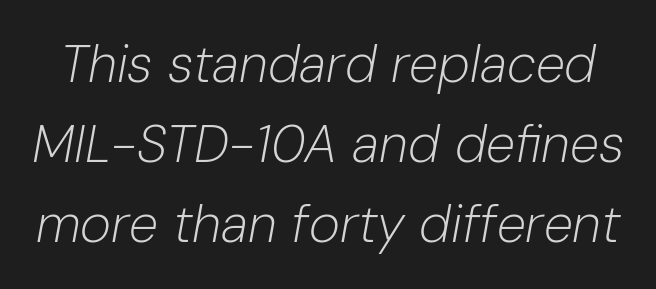
Whoever set this chose a conventional vertical rhythm. Each word holds together tightly as a unit, with standard inter-letter gaps. The passage shown is typed in a proportional face where columns would drift. Weight: in the light-to-regular range.
